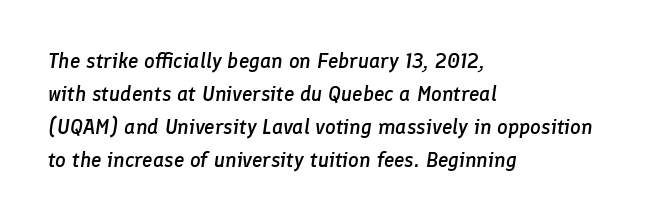
Q: Is the text bold? A: Semi-bold.
Q: Is the text italic (slanted)? A: Yes, it leans right by about 8 degrees.
Q: Is the text underlined? A: No.
Q: How is the paragraph aligned? A: Left-aligned.
Q: Is the spacing between letters normal or unusually wide? A: Normal.
Q: Is the spacing between lines tight, normal or loose? A: Normal.
